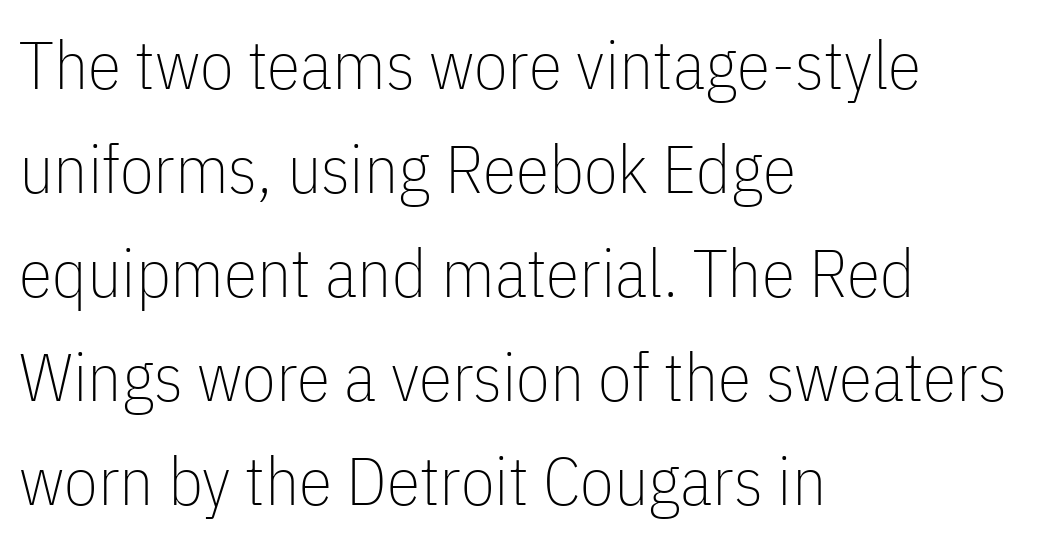
Does the type have serifs? No, each stem ends abruptly. The paragraph shown leans on its left margin. The rendering uses a moderate line-height, typical for paragraphs. Looks like regular typesetting: each glyph gets only the width it needs.
